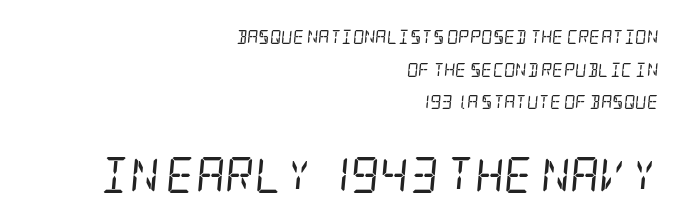
Observe the serifs anchoring each vertical stroke in this sample. Check the space under the baseline: it is left empty. The line-height multiplier appears high, well above default. An italicized treatment has been applied to the whole sample.
